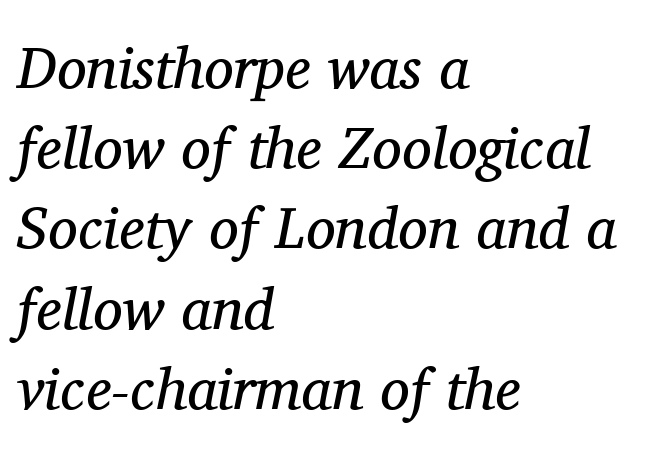
The letters advance in unequal steps, a hallmark of proportional type. Glance below the letters and you will spot only blank space. The letters carry serifs — small finishing strokes at the ends of their stems. The lines sit at an ordinary, default distance from one another. This reads as an unemphasized weight, regular at the heaviest.
